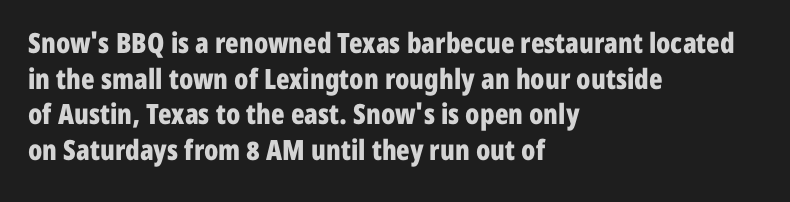
{"serif": "no", "italic": "no", "bold": "yes", "weight": "bold", "width": "condensed", "stroke_contrast": "low", "x_height": "medium", "monospaced": "no", "underline": "no", "align": "left", "line_spacing": "normal", "line_spacing_ratio": 1.27, "letter_spacing": "normal", "letter_spacing_em": 0.0, "glyph_px": 28}
